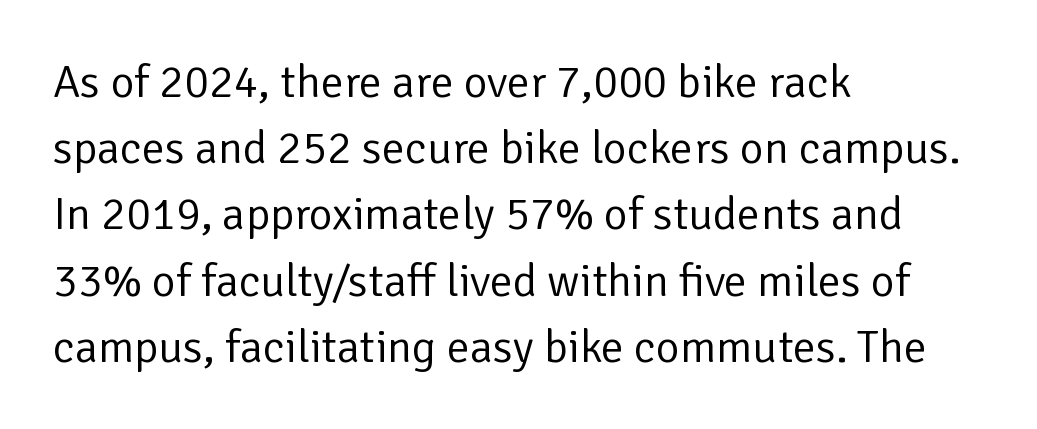
Here the designer chose a conventional face with non-uniform glyph widths. If you drew a ruler down the left edge, every line would touch it. Weight: not bold — regular or lighter. The passage shown stacks its lines at a standard gap.
